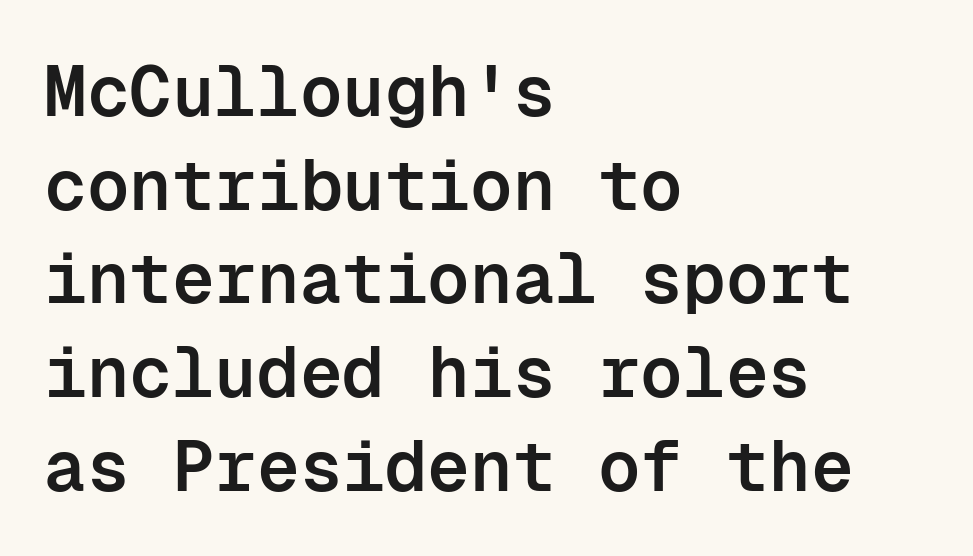
{"serif": "no", "italic": "no", "bold": "semi", "weight": "semibold", "width": "normal", "stroke_contrast": "low", "x_height": "medium", "monospaced": "yes", "underline": "no", "align": "left", "line_spacing": "normal", "line_spacing_ratio": 1.32, "letter_spacing": "normal", "letter_spacing_em": 0.0, "glyph_px": 71}
